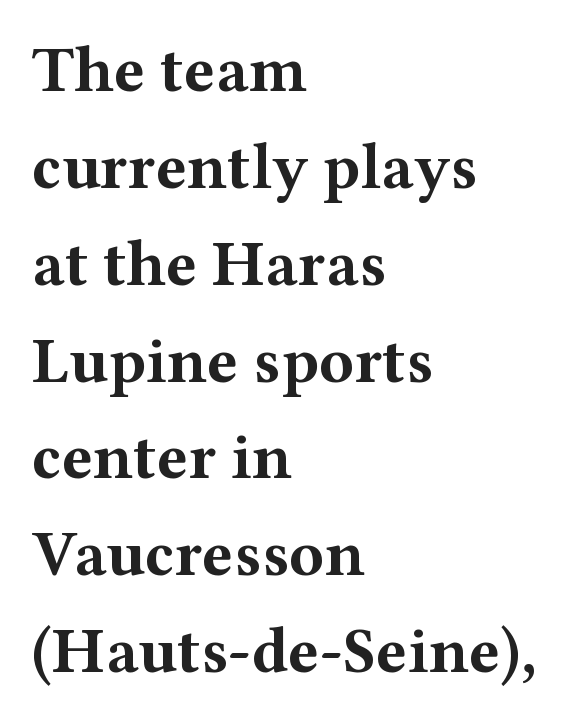
The image shows 65 px bold, wide serif type, upright; set left-aligned, normal line spacing (1.49x), normal letter spacing, not underlined; medium stroke contrast and a medium x-height.
